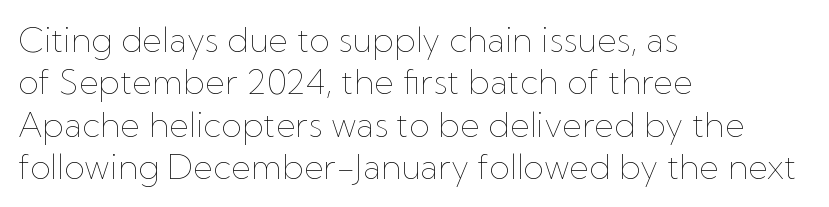
A typesetter would call this proportional, since set widths differ per character. Which margin do the lines hug? The left one — the right edge is uneven. This block has exactly the height ordinary leading produces. Letters rest on an invisible, unmarked baseline.
